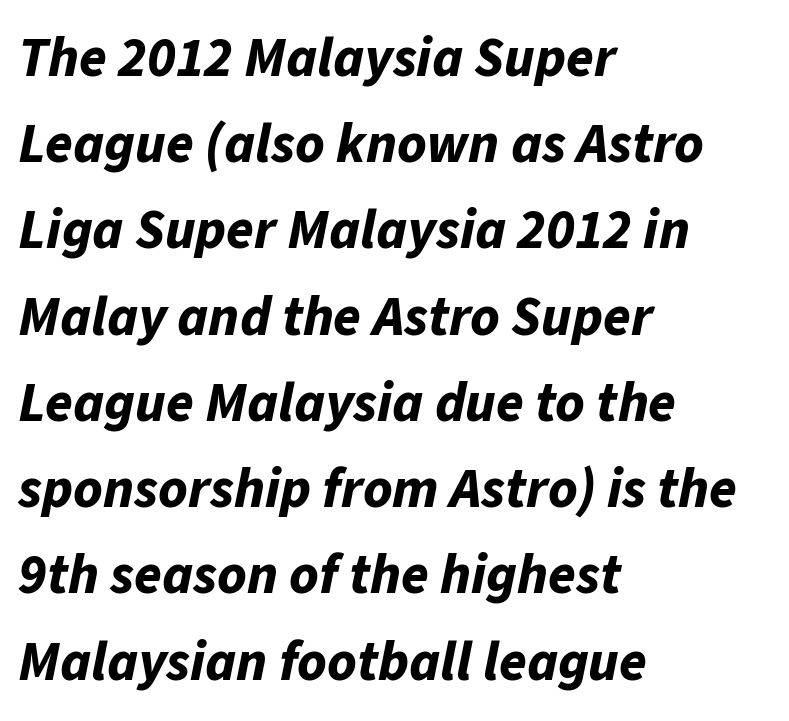
Reading down the column, the eye jumps a familiar distance to each next line. Honestly, there is no underline to notice here at all. Does the lettering tilt? It does — this is italic. You could not count columns in this text — the font is proportionally spaced. The characters look thick and weighty, a clear bold. Honestly, the letter spacing is just normal — you wouldn't notice it.
